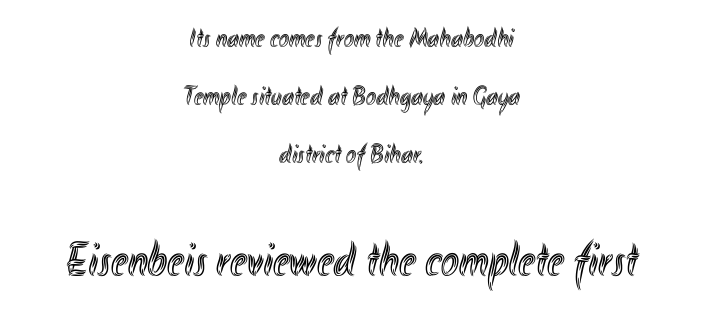
Q: Is the text italic (slanted)? A: Yes.
Q: Is the text underlined? A: No.
Q: How is the paragraph aligned? A: Centered.
Q: Is the spacing between letters normal or unusually wide? A: Normal.
Q: Is the spacing between lines tight, normal or loose? A: Loose.
Q: Which block of text is set in a larger size, the first (top) or the second (bottom)? A: The second (bottom) one.
Q: Width (condensed, normal, or wide)? A: Condensed.
Q: x-height? A: Small.
Q: Monospaced? A: No.
